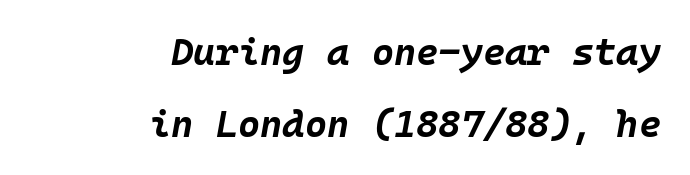
The image shows 38 px bold type, italic (leaning right), monospaced; set right-aligned, line spacing 1.89x, normal letter spacing, not underlined; low stroke contrast and a large x-height.
